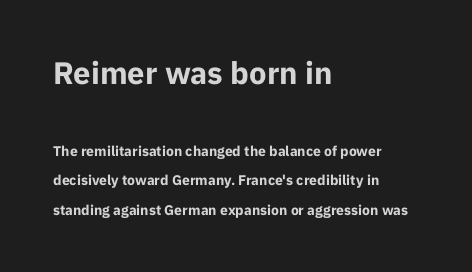
Q: Is the text bold? A: Yes.
Q: Is the text italic (slanted)? A: No, it is upright.
Q: Is the typeface a serif or a sans-serif typeface? A: Sans-serif.
Q: Is the text underlined? A: No.
Q: How is the paragraph aligned? A: Left-aligned.
Q: Is the spacing between letters normal or unusually wide? A: Normal.
Q: Is the spacing between lines tight, normal or loose? A: Loose.
Q: Which block of text is set in a larger size, the first (top) or the second (bottom)? A: The first (top) one.
Q: Width (condensed, normal, or wide)? A: Normal.
Q: Stroke contrast? A: Low.
Q: x-height? A: Medium.
Q: Monospaced? A: No.
